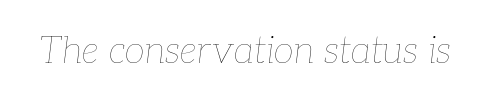
Q: Is the text bold? A: No.
Q: Is the text italic (slanted)? A: Yes, it leans right by about 7 degrees.
Q: Is the text underlined? A: No.
Q: Is the spacing between letters normal or unusually wide? A: Normal.
Q: Width (condensed, normal, or wide)? A: Normal.
Q: Stroke contrast? A: Low.
Q: x-height? A: Medium.
Q: Monospaced? A: No.
